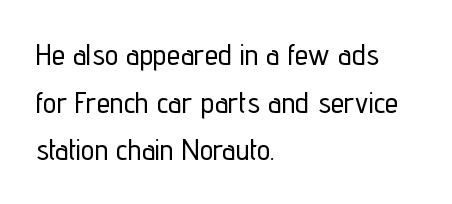
Q: Is the text italic (slanted)? A: No, it is upright.
Q: Is the typeface a serif or a sans-serif typeface? A: Sans-serif.
Q: Is the text underlined? A: No.
Q: How is the paragraph aligned? A: Left-aligned.
Q: Is the spacing between letters normal or unusually wide? A: Normal.
Q: Is the spacing between lines tight, normal or loose? A: Normal.
Q: Width (condensed, normal, or wide)? A: Condensed.
Q: Stroke contrast? A: Low.
Q: x-height? A: Medium.
Q: Monospaced? A: No.
